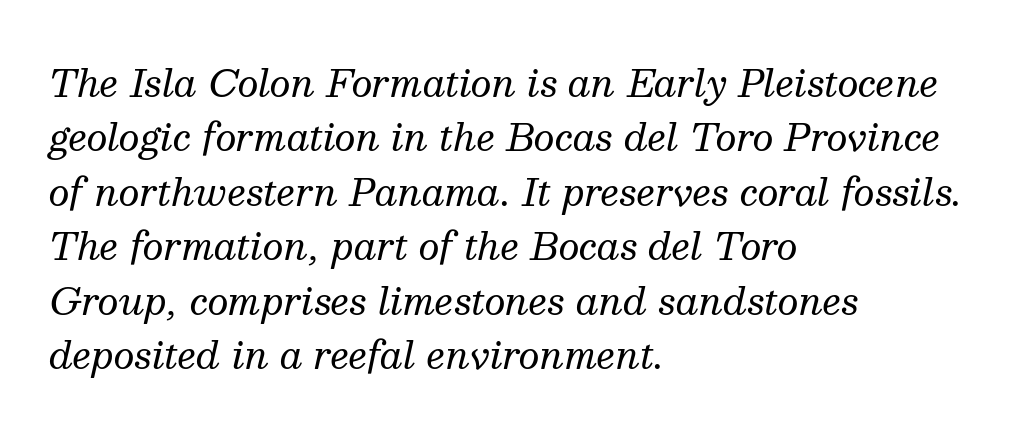
{"serif": "yes", "italic": "yes", "lean": "right", "slant_degrees": 13, "bold": "no", "weight": "regular", "width": "normal", "stroke_contrast": "medium", "x_height": "medium", "monospaced": "no", "underline": "no", "align": "left", "line_spacing": "normal", "line_spacing_ratio": 1.47, "letter_spacing": "normal", "letter_spacing_em": 0.0, "glyph_px": 37}
